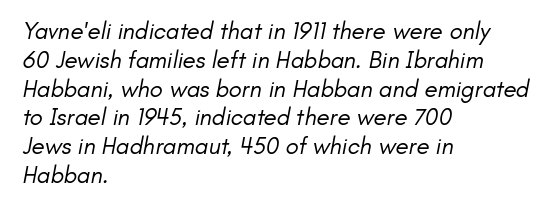
{"bold": "no", "underline": "no", "align": "left", "line_spacing_ratio": 1.2, "letter_spacing": "normal", "letter_spacing_em": 0.0, "glyph_px": 24}
